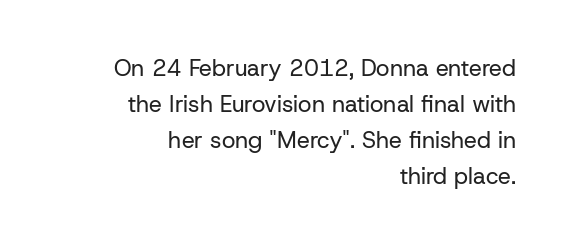
Horizontal bands of white between lines are of average thickness. Anything drawn beneath the words? Only blank space. Stems and bowls with no extra thickness — not bold. Is there any slant? The stems are plumb. If you drew a ruler down the right edge, every line would touch it.
